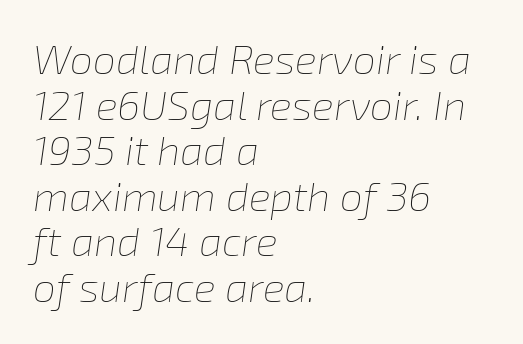
The image shows 41 px thin type, italic (leaning right); set left-aligned, tight line spacing (1.11x), normal letter spacing, not underlined; low stroke contrast and a medium x-height.
